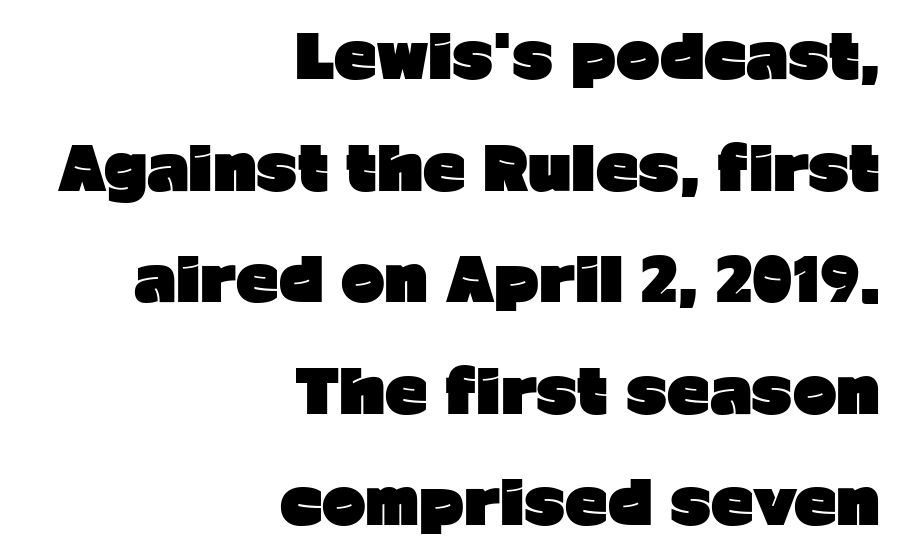
Q: Is the text bold? A: Yes.
Q: Is the text italic (slanted)? A: No, it is upright.
Q: Is the typeface a serif or a sans-serif typeface? A: Sans-serif.
Q: Is the text underlined? A: No.
Q: How is the paragraph aligned? A: Right-aligned.
Q: Is the spacing between letters normal or unusually wide? A: Normal.
Q: Width (condensed, normal, or wide)? A: Normal.
Q: Stroke contrast? A: Low.
Q: x-height? A: Medium.
Q: Monospaced? A: No.
